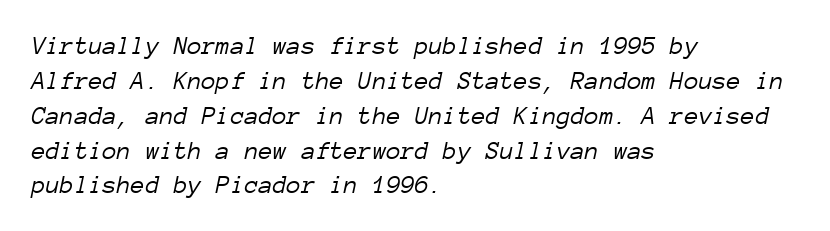
{"italic": "yes", "lean": "right", "slant_degrees": 12, "bold": "no", "underline": "no", "align": "left", "line_spacing": "normal", "line_spacing_ratio": 1.34, "letter_spacing": "normal", "letter_spacing_em": 0.0, "glyph_px": 26}
